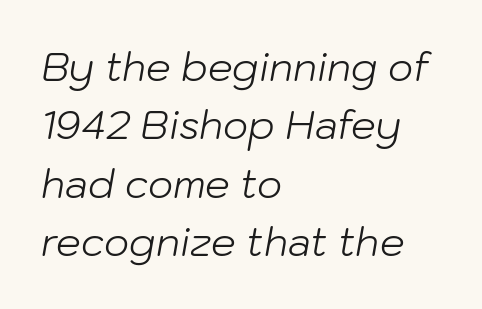
{"italic": "yes", "lean": "right", "slant_degrees": 10, "bold": "no", "weight": "light", "width": "normal", "stroke_contrast": "low", "x_height": "medium", "monospaced": "no", "underline": "no", "align": "left", "line_spacing": "normal", "line_spacing_ratio": 1.5, "letter_spacing": "normal", "letter_spacing_em": 0.0, "glyph_px": 39}
